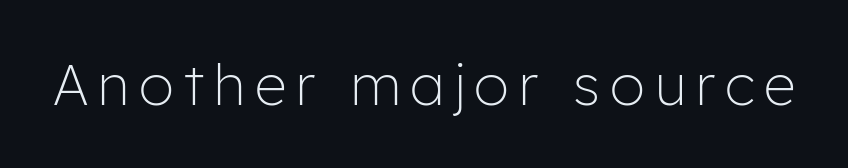
Q: Is the text bold? A: No.
Q: Is the text italic (slanted)? A: No, it is upright.
Q: Is the typeface a serif or a sans-serif typeface? A: Sans-serif.
Q: Is the text underlined? A: No.
Q: Width (condensed, normal, or wide)? A: Normal.
Q: Stroke contrast? A: Low.
Q: x-height? A: Medium.
Q: Monospaced? A: No.
